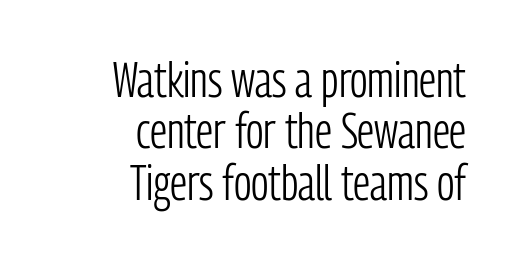
Every row of glyphs terminates at an identical x-position on the right. Proportional: the letters do not fall into vertical columns. The space beneath each line is pristine and unruled. Tall strokes in this sample are plumb rather than angled. Unlike a traditional serif, this face leaves its strokes unadorned.
